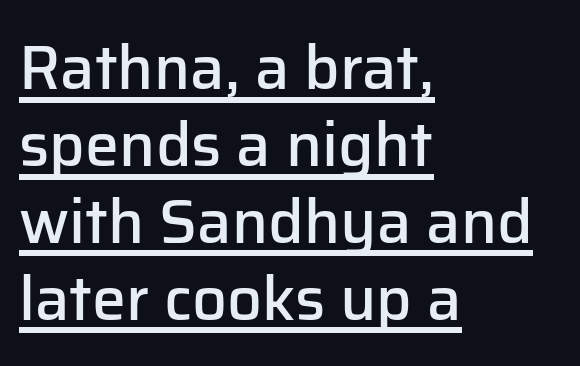
Q: Is the text bold? A: Semi-bold.
Q: Is the text italic (slanted)? A: No, it is upright.
Q: Is the typeface a serif or a sans-serif typeface? A: Sans-serif.
Q: Is the text underlined? A: Yes.
Q: How is the paragraph aligned? A: Left-aligned.
Q: Is the spacing between letters normal or unusually wide? A: Normal.
Q: Is the spacing between lines tight, normal or loose? A: Normal.
Q: Width (condensed, normal, or wide)? A: Normal.
Q: Stroke contrast? A: Low.
Q: x-height? A: Medium.
Q: Monospaced? A: No.
